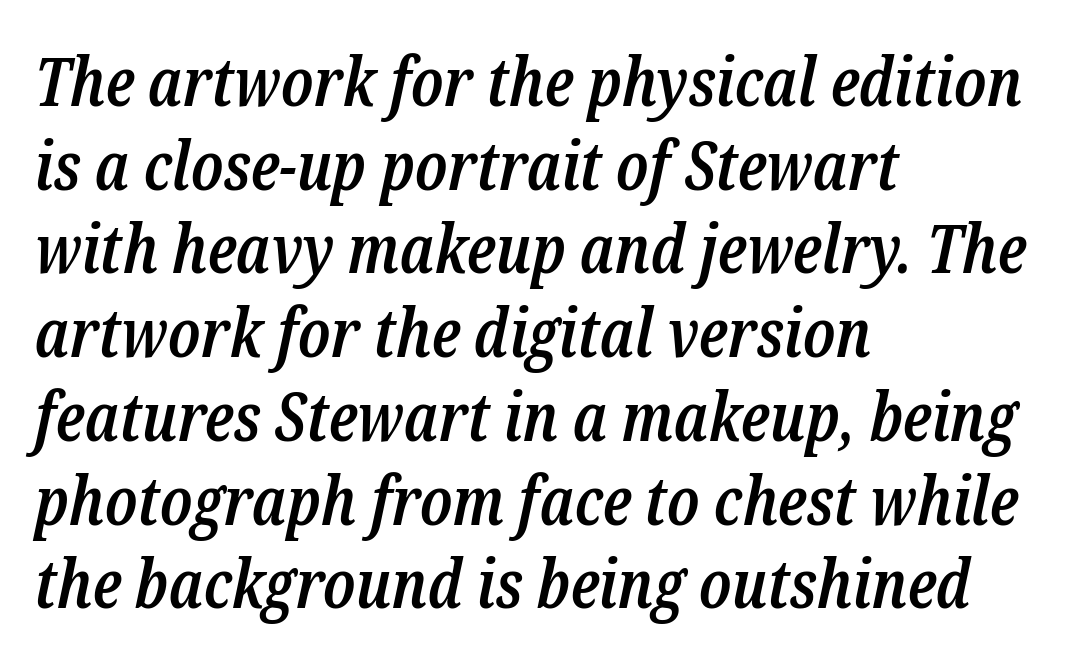
Q: Is the text bold? A: Semi-bold.
Q: Is the text italic (slanted)? A: Yes, it leans right by about 12 degrees.
Q: Is the typeface a serif or a sans-serif typeface? A: Serif.
Q: Is the text underlined? A: No.
Q: How is the paragraph aligned? A: Left-aligned.
Q: Is the spacing between letters normal or unusually wide? A: Normal.
Q: Is the spacing between lines tight, normal or loose? A: Normal.
Q: Width (condensed, normal, or wide)? A: Condensed.
Q: Stroke contrast? A: Low.
Q: x-height? A: Medium.
Q: Monospaced? A: No.
